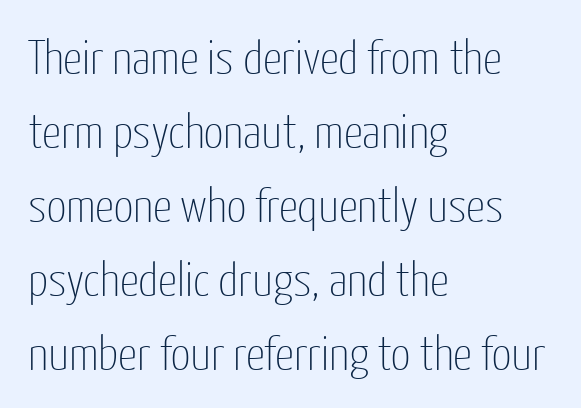
Q: Is the text bold? A: No.
Q: Is the text italic (slanted)? A: No, it is upright.
Q: Is the typeface a serif or a sans-serif typeface? A: Sans-serif.
Q: Is the text underlined? A: No.
Q: How is the paragraph aligned? A: Left-aligned.
Q: Is the spacing between letters normal or unusually wide? A: Normal.
Q: Is the spacing between lines tight, normal or loose? A: Normal.
Q: Width (condensed, normal, or wide)? A: Condensed.
Q: Stroke contrast? A: Low.
Q: x-height? A: Medium.
Q: Monospaced? A: No.
